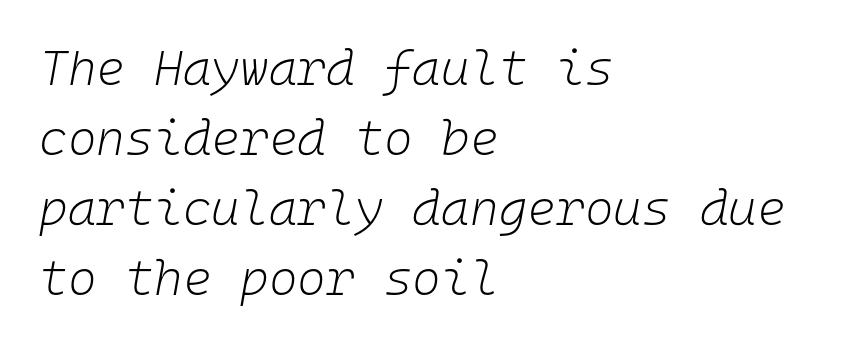
{"italic": "yes", "lean": "right", "slant_degrees": 10, "bold": "no", "weight": "light", "width": "normal", "stroke_contrast": "low", "x_height": "medium", "monospaced": "yes", "underline": "no", "align": "left", "line_spacing": "normal", "line_spacing_ratio": 1.43, "letter_spacing": "normal", "letter_spacing_em": 0.0, "glyph_px": 49}
